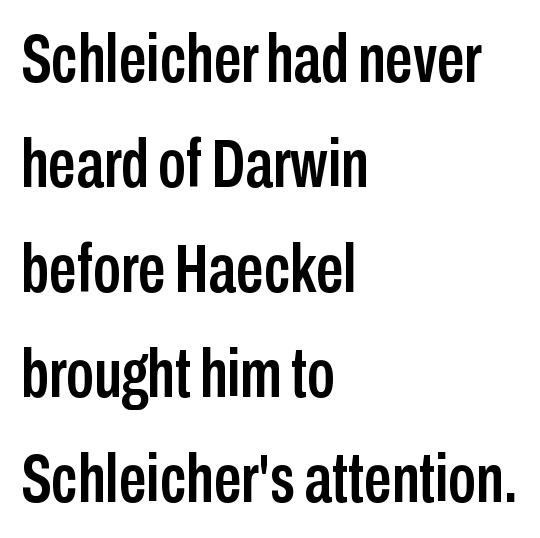
Q: Is the text italic (slanted)? A: No, it is upright.
Q: Is the typeface a serif or a sans-serif typeface? A: Sans-serif.
Q: Is the text underlined? A: No.
Q: How is the paragraph aligned? A: Left-aligned.
Q: Is the spacing between letters normal or unusually wide? A: Normal.
Q: Is the spacing between lines tight, normal or loose? A: Normal.
Q: Width (condensed, normal, or wide)? A: Condensed.
Q: Stroke contrast? A: Low.
Q: x-height? A: Medium.
Q: Monospaced? A: No.
